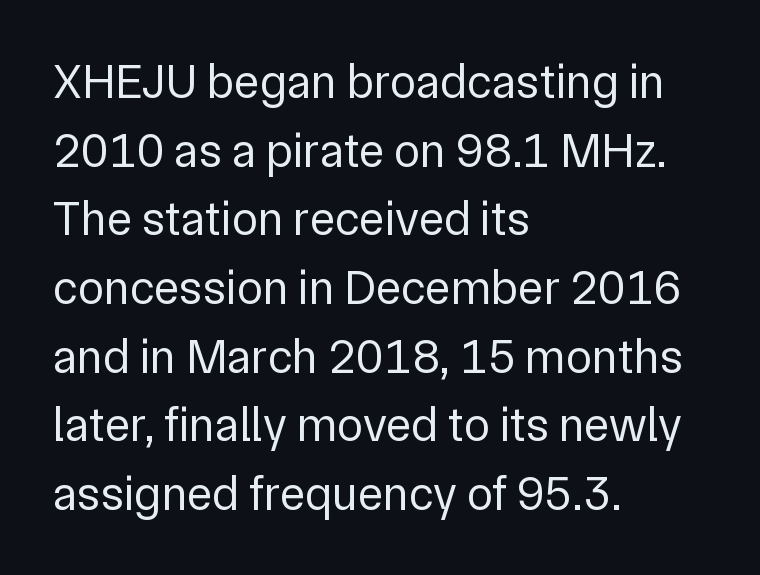
{"serif": "no", "italic": "no", "bold": "no", "weight": "regular", "width": "normal", "stroke_contrast": "low", "x_height": "medium", "monospaced": "no", "underline": "no", "align": "left", "line_spacing": "normal", "line_spacing_ratio": 1.43, "letter_spacing": "normal", "letter_spacing_em": 0.0, "glyph_px": 48}
